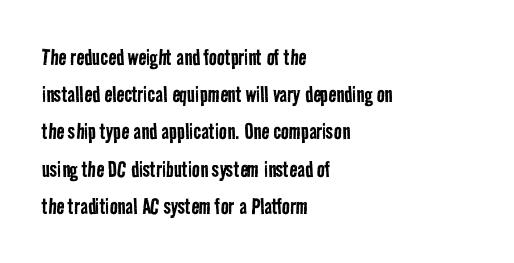
The block of text has a typical density, with ordinary space between rows. A student would call this left alignment; a typographer would say flush left, rag right. Compared with typical body copy, the letter spacing here is the same. The glyphs are unaccompanied by any horizontal stroke below them. Nothing heavy about these letters — not bold at all.
